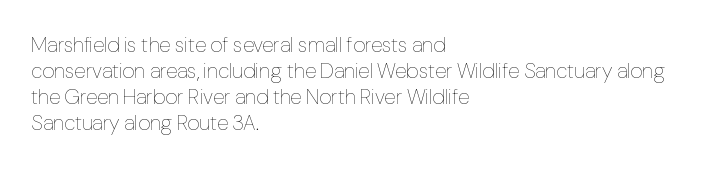
The image shows 21 px text type, upright; set left-aligned, line spacing 1.24x, normal letter spacing, not underlined.
